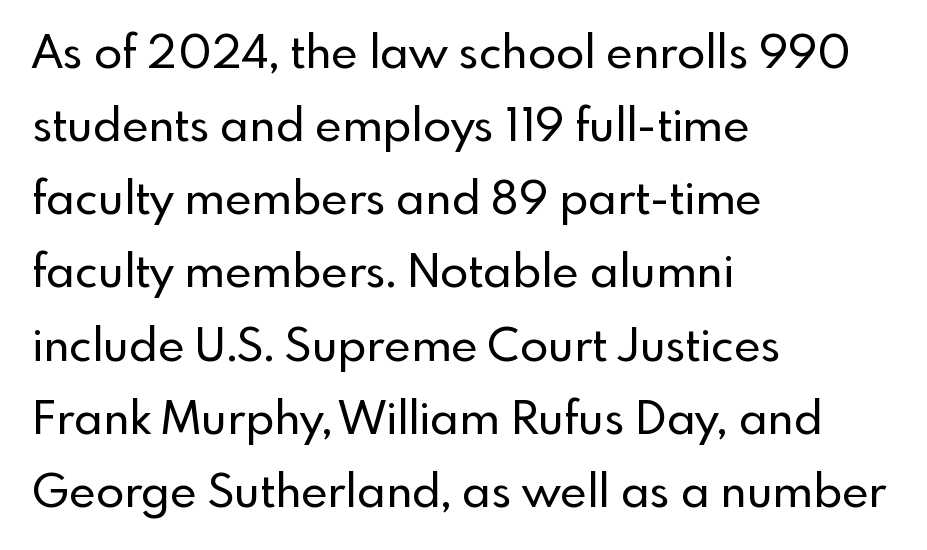
Honestly, the letter spacing is just normal — you wouldn't notice it. The area under the type is left untouched. Think of a printed novel: that variable character pitch is what you see here. Notice how the stems are strictly vertical — no italics here.
